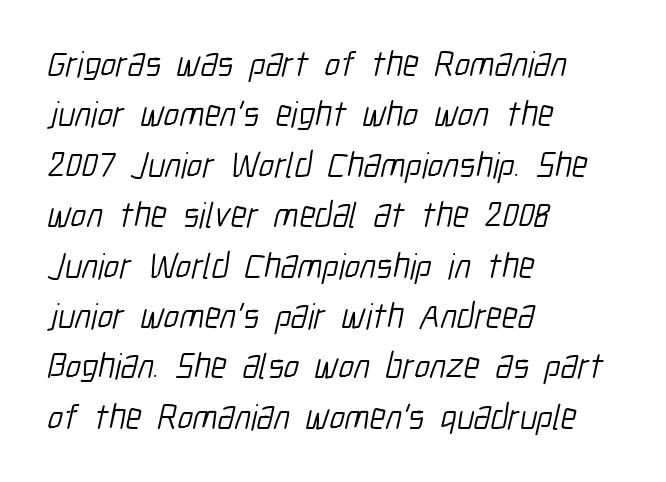
Q: Is the text bold? A: No.
Q: Is the typeface a serif or a sans-serif typeface? A: Sans-serif.
Q: Is the text underlined? A: No.
Q: How is the paragraph aligned? A: Left-aligned.
Q: Is the spacing between letters normal or unusually wide? A: Normal.
Q: Is the spacing between lines tight, normal or loose? A: Normal.
Q: Width (condensed, normal, or wide)? A: Condensed.
Q: Stroke contrast? A: Low.
Q: x-height? A: Medium.
Q: Monospaced? A: No.
